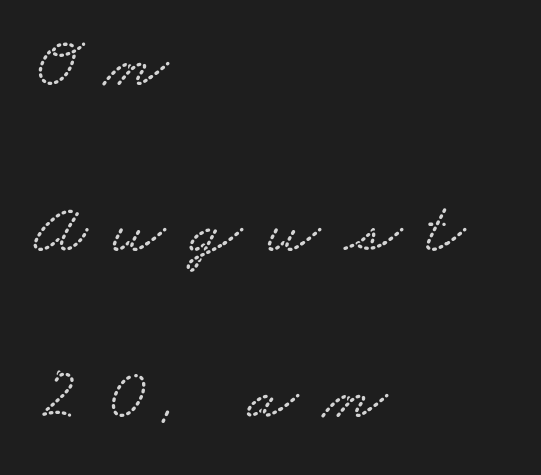
{"width": "wide", "stroke_contrast": "low", "x_height": "small", "monospaced": "no", "underline": "no", "align": "left", "line_spacing": "loose", "line_spacing_ratio": 2.24, "letter_spacing": "wide", "letter_spacing_em": 0.33, "glyph_px": 74}
